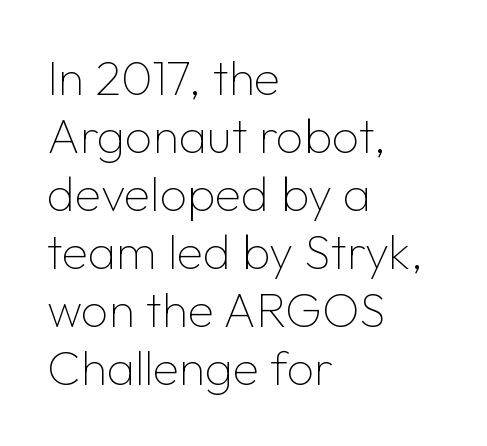
Q: Is the text bold? A: No.
Q: Is the text italic (slanted)? A: No, it is upright.
Q: Is the typeface a serif or a sans-serif typeface? A: Sans-serif.
Q: Is the text underlined? A: No.
Q: How is the paragraph aligned? A: Left-aligned.
Q: Is the spacing between letters normal or unusually wide? A: Normal.
Q: Width (condensed, normal, or wide)? A: Normal.
Q: Stroke contrast? A: Low.
Q: x-height? A: Medium.
Q: Monospaced? A: No.
